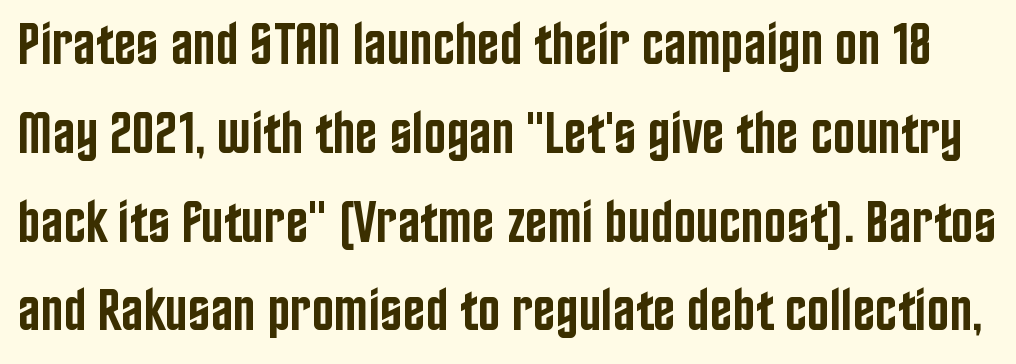
Q: Is the text bold? A: Semi-bold.
Q: Is the text italic (slanted)? A: No, it is upright.
Q: Is the typeface a serif or a sans-serif typeface? A: Sans-serif.
Q: Is the text underlined? A: No.
Q: Is the spacing between letters normal or unusually wide? A: Normal.
Q: Is the spacing between lines tight, normal or loose? A: Normal.
Q: Width (condensed, normal, or wide)? A: Condensed.
Q: Stroke contrast? A: Low.
Q: x-height? A: Large.
Q: Monospaced? A: No.
